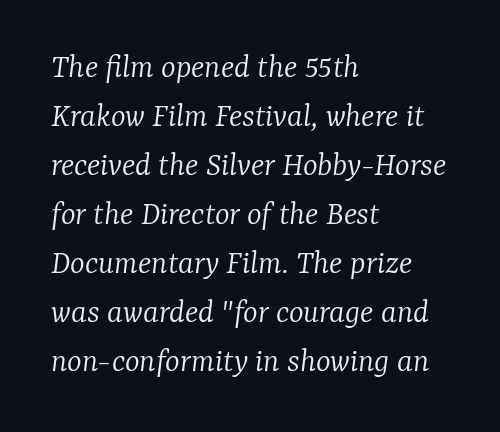
The image shows 35 px light serif type, italic (leaning right); set left-aligned, normal line spacing (1.4x), normal letter spacing, not underlined; low stroke contrast and a medium x-height.
